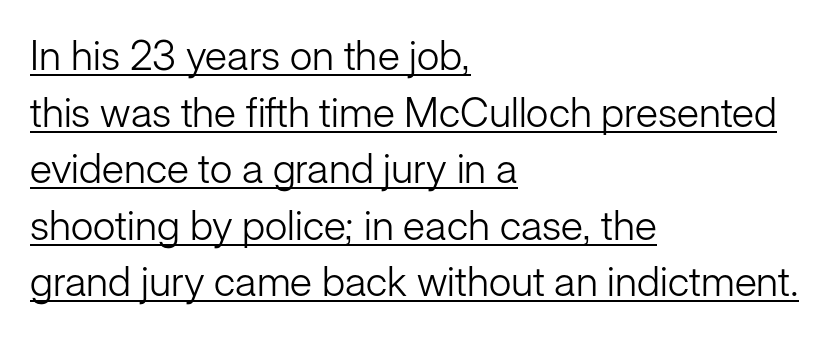
Q: Is the text bold? A: No.
Q: Is the text italic (slanted)? A: No, it is upright.
Q: Is the typeface a serif or a sans-serif typeface? A: Sans-serif.
Q: Is the text underlined? A: Yes.
Q: How is the paragraph aligned? A: Left-aligned.
Q: Is the spacing between letters normal or unusually wide? A: Normal.
Q: Is the spacing between lines tight, normal or loose? A: Normal.
Q: Width (condensed, normal, or wide)? A: Normal.
Q: Stroke contrast? A: Low.
Q: x-height? A: Medium.
Q: Monospaced? A: No.
